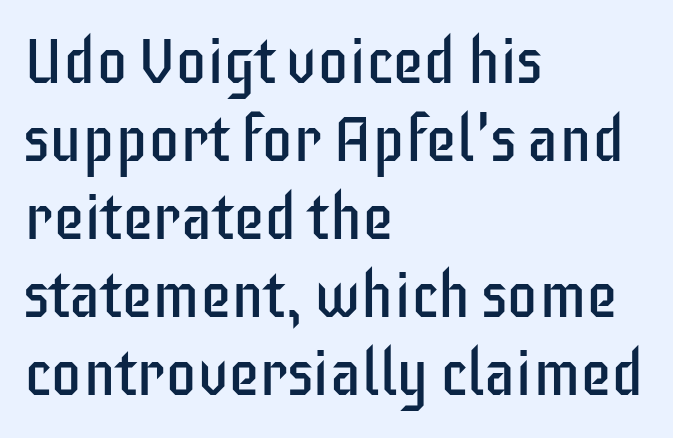
Type style note: lacks serifs. Nobody drew a line under any word here. Do the letters lean? They stand straight. Line starts are locked; line ends wander. You could not count columns in this text — the font is proportionally spaced.
